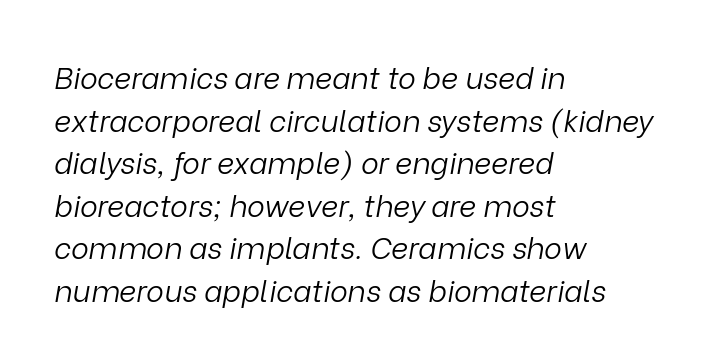
{"italic": "yes", "lean": "right", "slant_degrees": 9, "bold": "no", "weight": "light", "width": "normal", "stroke_contrast": "low", "x_height": "medium", "monospaced": "no", "underline": "no", "align": "left", "line_spacing": "normal", "line_spacing_ratio": 1.42, "letter_spacing": "normal", "letter_spacing_em": 0.0, "glyph_px": 30}
